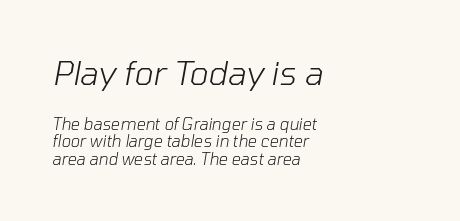
In CSS terms this would be text-align: left. Regarding leading, the lines here are crowded together. A light-to-regular cut is what we see here. Spacing verdict: proportional, widths tailored to each character.
